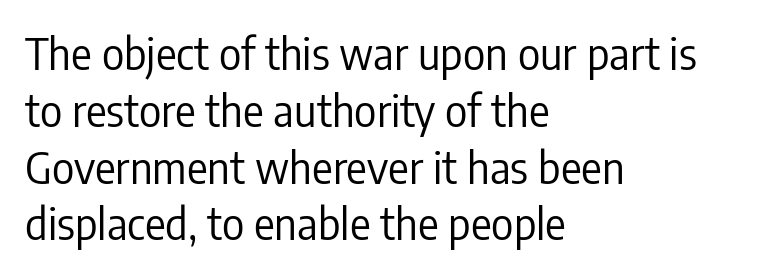
{"serif": "no", "italic": "no", "bold": "no", "weight": "regular", "width": "condensed", "stroke_contrast": "low", "x_height": "medium", "monospaced": "no", "underline": "no", "align": "left", "line_spacing": "normal", "line_spacing_ratio": 1.32, "letter_spacing": "normal", "letter_spacing_em": 0.0, "glyph_px": 43}
